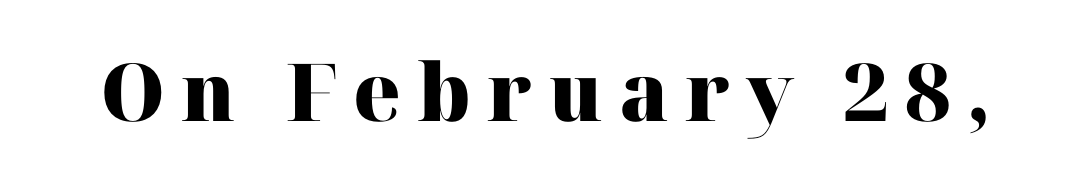
The image shows 80 px heavy serif type, upright; set unusually wide letter spacing (+0.2 em), not underlined; high stroke contrast and a medium x-height.
